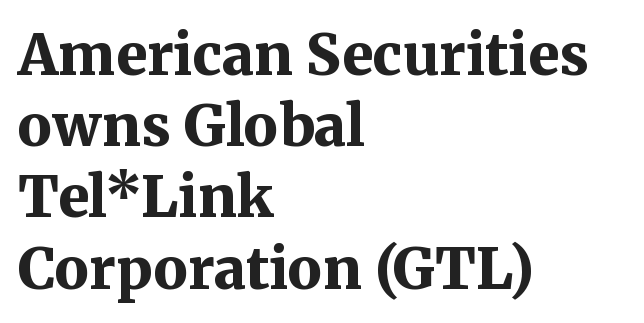
{"serif": "yes", "italic": "no", "bold": "yes", "weight": "bold", "width": "normal", "stroke_contrast": "medium", "x_height": "medium", "monospaced": "no", "underline": "no", "align": "left", "line_spacing": "normal", "line_spacing_ratio": 1.25, "letter_spacing": "normal", "letter_spacing_em": 0.0, "glyph_px": 57}
